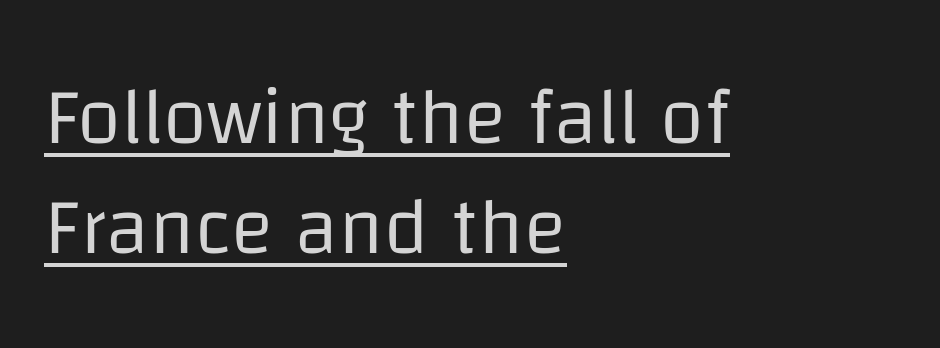
{"serif": "no", "italic": "no", "bold": "no", "weight": "regular", "width": "normal", "stroke_contrast": "low", "x_height": "large", "monospaced": "no", "underline": "yes", "align": "left", "line_spacing": "normal", "line_spacing_ratio": 1.38, "letter_spacing": "normal", "letter_spacing_em": 0.0, "glyph_px": 80}
